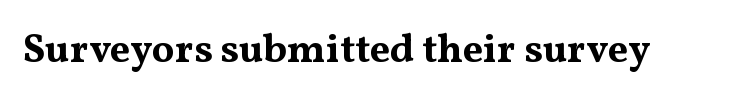
The image shows 40 px bold, wide serif type, upright; set normal letter spacing, not underlined; medium stroke contrast and a medium x-height.
